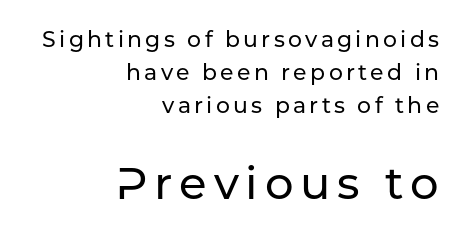
Q: Is the text italic (slanted)? A: No, it is upright.
Q: Is the typeface a serif or a sans-serif typeface? A: Sans-serif.
Q: Is the text underlined? A: No.
Q: How is the paragraph aligned? A: Right-aligned.
Q: Is the spacing between lines tight, normal or loose? A: Normal.
Q: Which block of text is set in a larger size, the first (top) or the second (bottom)? A: The second (bottom) one.
Q: Width (condensed, normal, or wide)? A: Normal.
Q: Stroke contrast? A: Low.
Q: x-height? A: Medium.
Q: Monospaced? A: No.
